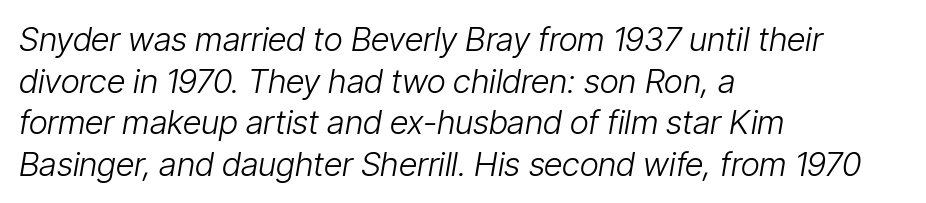
{"italic": "yes", "lean": "right", "slant_degrees": 9, "bold": "no", "weight": "light", "width": "condensed", "stroke_contrast": "low", "x_height": "medium", "monospaced": "no", "underline": "no", "align": "left", "line_spacing": "normal", "line_spacing_ratio": 1.26, "letter_spacing": "normal", "letter_spacing_em": 0.0, "glyph_px": 33}
